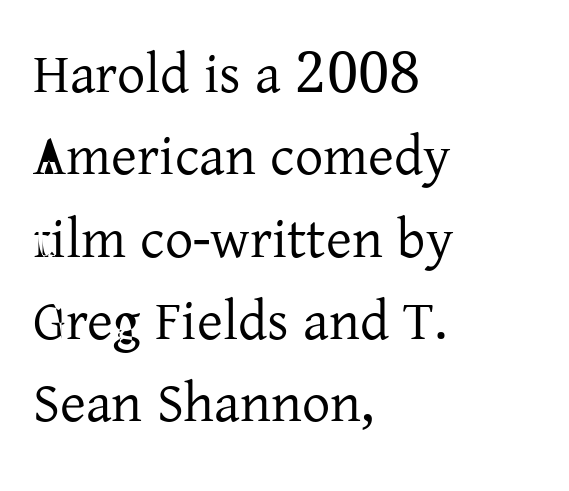
The image shows 56 px regular-weight serif type, upright; set left-aligned, normal line spacing (1.47x), normal letter spacing, not underlined; low stroke contrast and a medium x-height.
